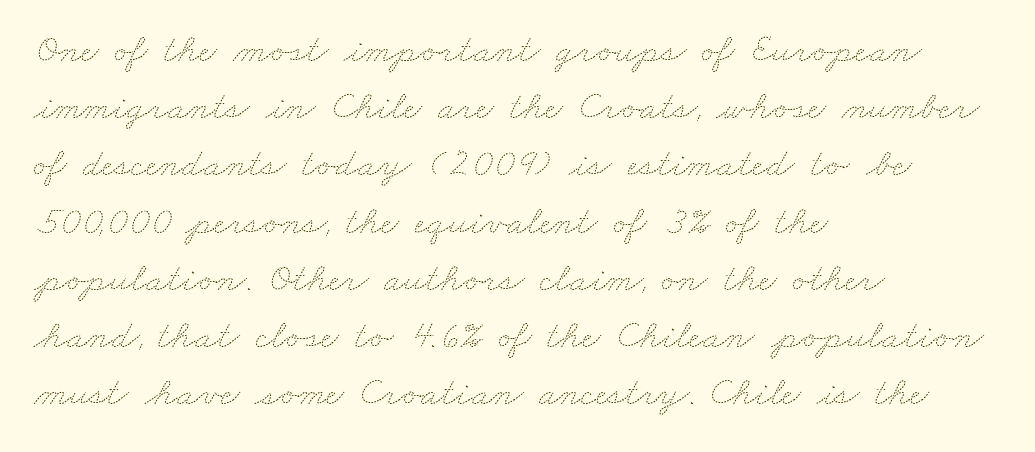
Q: Is the text bold? A: No.
Q: Is the text underlined? A: No.
Q: How is the paragraph aligned? A: Left-aligned.
Q: Is the spacing between letters normal or unusually wide? A: Normal.
Q: Is the spacing between lines tight, normal or loose? A: Normal.
Q: Width (condensed, normal, or wide)? A: Wide.
Q: Stroke contrast? A: Medium.
Q: x-height? A: Small.
Q: Monospaced? A: No.
